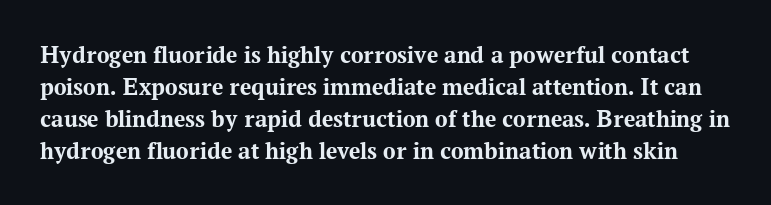
The image shows 25 px bold type, upright; set normal line spacing (1.28x), normal letter spacing, not underlined.
